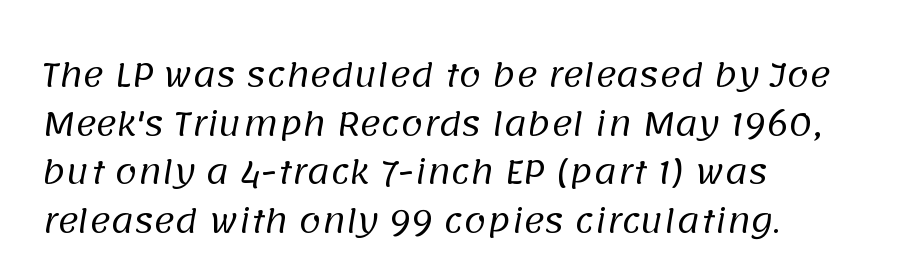
The passage shown has conventional tracking throughout. No feet cap the strokes, marking this as sans-serif type. Each row of text sits above clean, open space. Stroke mass is kept to a normal reading level or below. Compared with a centered layout, this one pins lines to the left instead.
